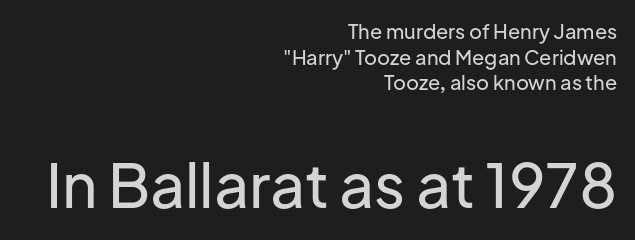
Here the designer chose a conventional face with non-uniform glyph widths. Of the two passages, the one underneath uses the larger point size. The passage shown has conventional tracking throughout. The axis of the letterforms is exactly vertical. A student would call this right alignment; a typographer would say flush right, rag left.
